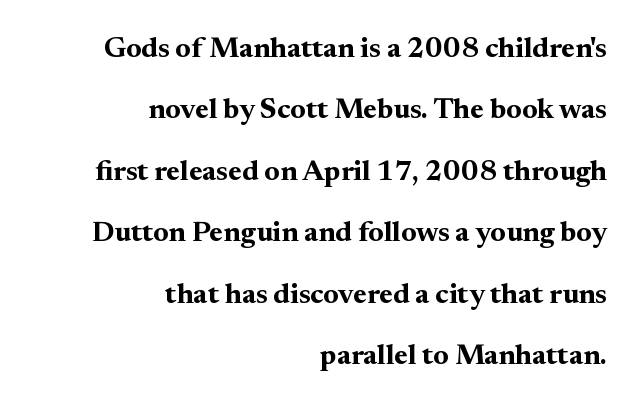
Q: Is the text bold? A: Yes.
Q: Is the text italic (slanted)? A: No, it is upright.
Q: Is the typeface a serif or a sans-serif typeface? A: Serif.
Q: Is the text underlined? A: No.
Q: How is the paragraph aligned? A: Right-aligned.
Q: Is the spacing between letters normal or unusually wide? A: Normal.
Q: Is the spacing between lines tight, normal or loose? A: Loose.
Q: Width (condensed, normal, or wide)? A: Normal.
Q: Stroke contrast? A: Medium.
Q: x-height? A: Small.
Q: Monospaced? A: No.
